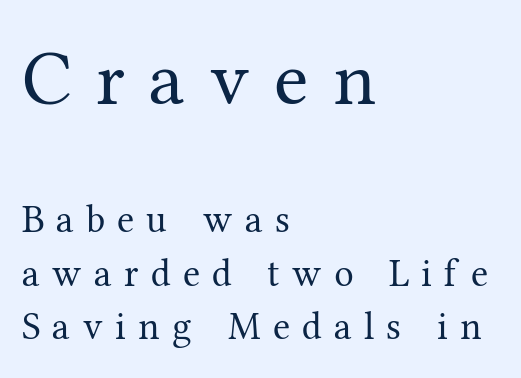
Looks like regular typesetting: each glyph gets only the width it needs. Caption: face not bold, strokes unweighted. This sample uses a serif face. The passage is arranged the way most books set body copy — flush left.
